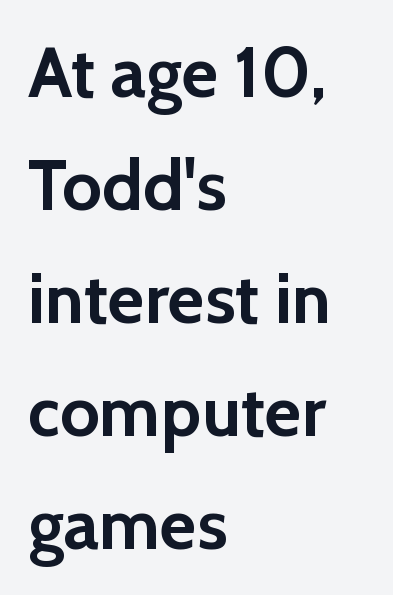
The rendering keeps characters at their native spacing. Underlining? Definitely not there. The specimen reads as upright at a glance. Horizontal alignment here is leftward, the default for most running prose.
